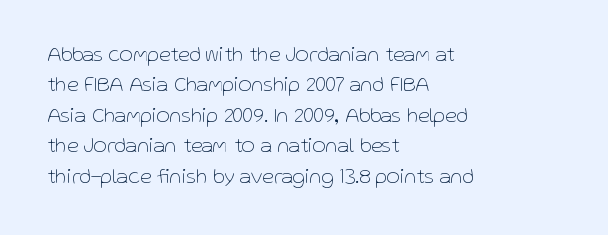
Letter spacing: default. Ink coverage per letter is moderate at most. The rag falls on the right side of this text block. Descenders are the only things crossing below the line. This block has exactly the height ordinary leading produces. This is the regular roman posture of the typeface.
